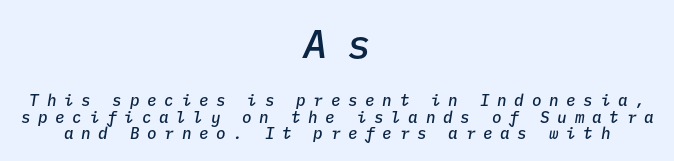
The image shows 40 px semibold type, italic (leaning right), monospaced; set centered, tight line spacing (1.01x), unusually wide letter spacing (+0.48 em), not underlined; the first (top) block is 2.5x larger; low stroke contrast and a medium x-height.
